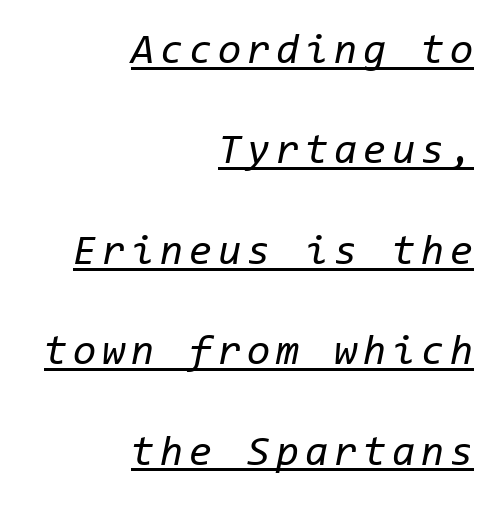
Italic? Definitely — the glyphs are oblique. Think of a typewriter: that constant character pitch is what you see here. A rule runs beneath these lines of type. Vertically, the passage feels expansive, rows floating well apart. The weight would be labelled regular, book, light, or lighter still.
